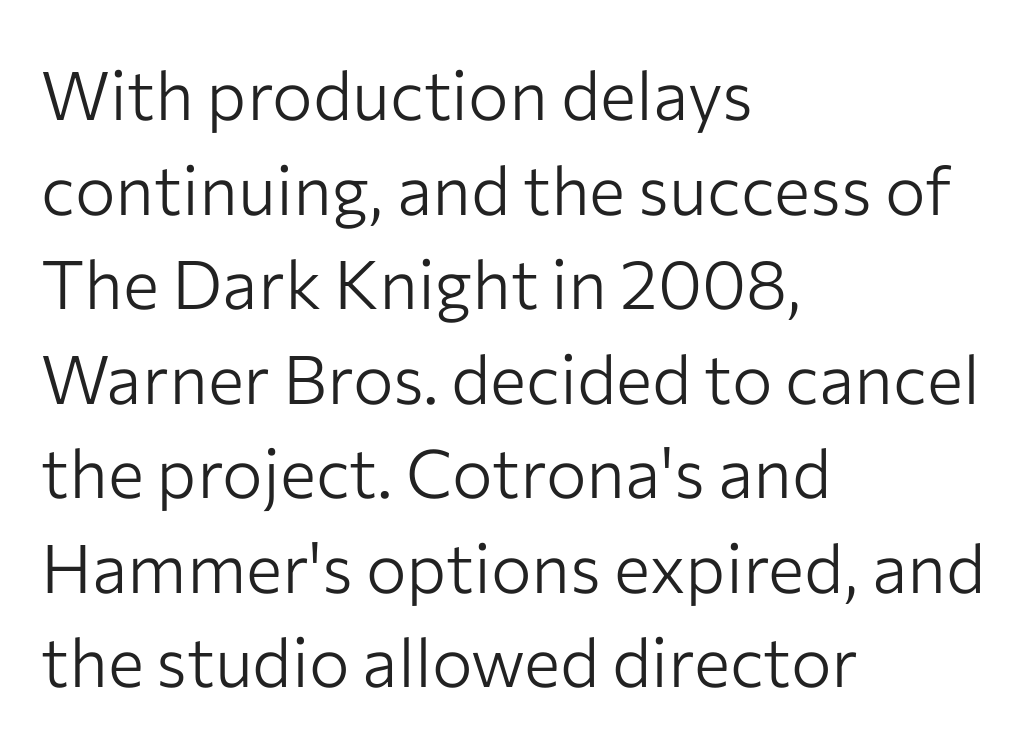
The image shows 68 px light sans-serif type, upright; set left-aligned, normal line spacing (1.39x), normal letter spacing, not underlined; low stroke contrast and a medium x-height.
